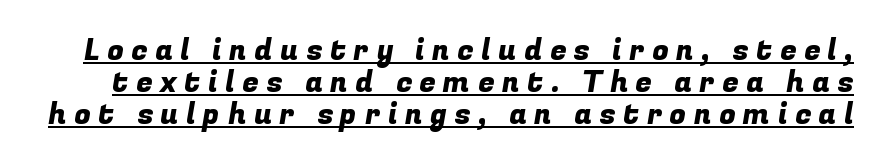
Looks like regular typesetting: each glyph gets only the width it needs. Short note: letters widely spaced. Unlike a traditional serif, this face leaves its strokes unadorned. Horizontal bands of white between lines are thin slivers. Each line of the rendering has a horizontal stroke beneath the glyphs.
